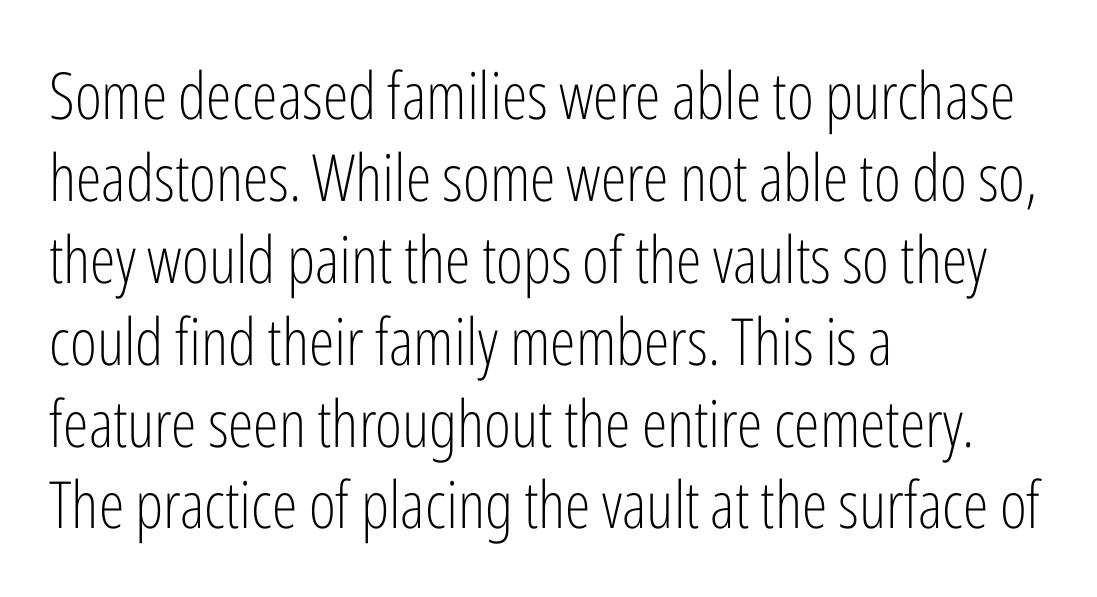
{"serif": "no", "italic": "no", "bold": "no", "weight": "light", "width": "condensed", "stroke_contrast": "low", "x_height": "medium", "monospaced": "no", "underline": "no", "align": "left", "line_spacing": "normal", "line_spacing_ratio": 1.26, "letter_spacing": "normal", "letter_spacing_em": 0.0, "glyph_px": 65}
